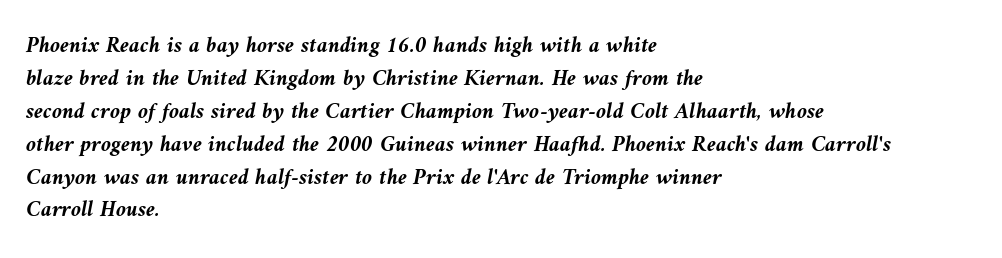
Q: Is the text bold? A: Yes.
Q: Is the text italic (slanted)? A: Yes, it leans left by about 9 degrees.
Q: Is the text underlined? A: No.
Q: How is the paragraph aligned? A: Left-aligned.
Q: Is the spacing between letters normal or unusually wide? A: Normal.
Q: Is the spacing between lines tight, normal or loose? A: Normal.
